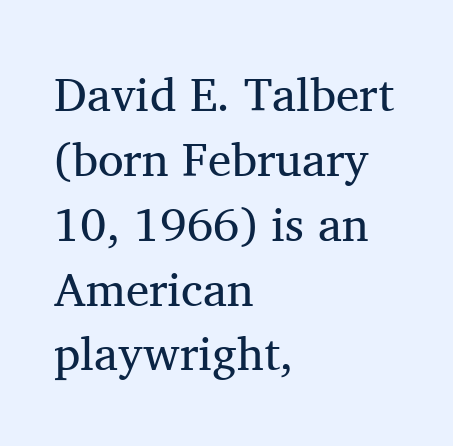
Q: Is the text bold? A: No.
Q: Is the text italic (slanted)? A: No, it is upright.
Q: Is the typeface a serif or a sans-serif typeface? A: Serif.
Q: Is the text underlined? A: No.
Q: How is the paragraph aligned? A: Left-aligned.
Q: Is the spacing between letters normal or unusually wide? A: Normal.
Q: Is the spacing between lines tight, normal or loose? A: Normal.
Q: Width (condensed, normal, or wide)? A: Normal.
Q: Stroke contrast? A: Medium.
Q: x-height? A: Medium.
Q: Monospaced? A: No.
